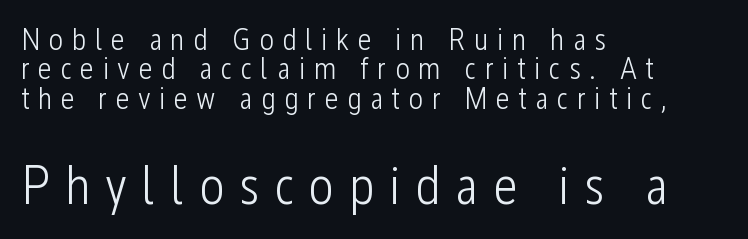
Q: Is the text bold? A: No.
Q: Is the text italic (slanted)? A: No, it is upright.
Q: Is the typeface a serif or a sans-serif typeface? A: Sans-serif.
Q: Is the text underlined? A: No.
Q: How is the paragraph aligned? A: Left-aligned.
Q: Is the spacing between letters normal or unusually wide? A: Unusually wide.
Q: Is the spacing between lines tight, normal or loose? A: Tight.
Q: Which block of text is set in a larger size, the first (top) or the second (bottom)? A: The second (bottom) one.
Q: Width (condensed, normal, or wide)? A: Condensed.
Q: Stroke contrast? A: Low.
Q: x-height? A: Medium.
Q: Monospaced? A: No.
